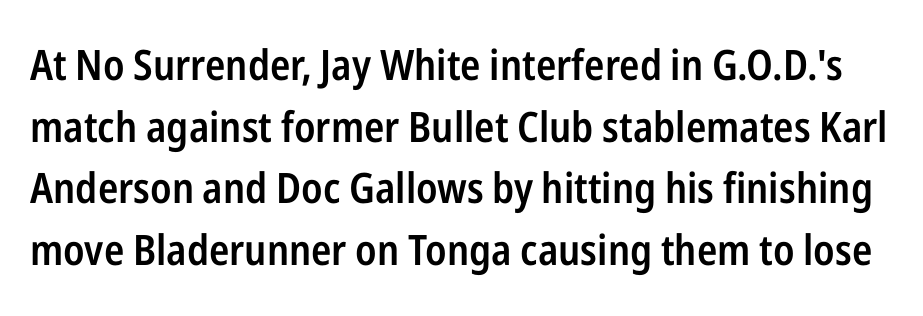
The image shows 42 px semibold, condensed sans-serif type, upright; set normal line spacing (1.47x), normal letter spacing, not underlined; low stroke contrast and a medium x-height.
